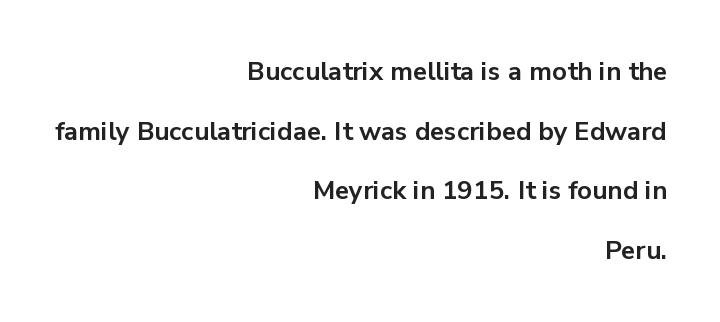
Q: Is the text bold? A: Yes.
Q: Is the text italic (slanted)? A: No, it is upright.
Q: Is the text underlined? A: No.
Q: How is the paragraph aligned? A: Right-aligned.
Q: Is the spacing between letters normal or unusually wide? A: Normal.
Q: Is the spacing between lines tight, normal or loose? A: Loose.
